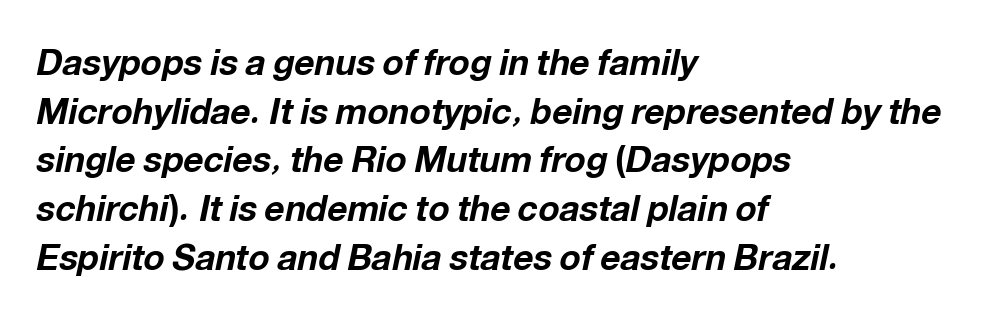
Q: Is the text bold? A: Yes.
Q: Is the text italic (slanted)? A: Yes, it leans right by about 12 degrees.
Q: Is the text underlined? A: No.
Q: How is the paragraph aligned? A: Left-aligned.
Q: Is the spacing between letters normal or unusually wide? A: Normal.
Q: Is the spacing between lines tight, normal or loose? A: Normal.
Q: Width (condensed, normal, or wide)? A: Normal.
Q: Stroke contrast? A: Low.
Q: x-height? A: Medium.
Q: Monospaced? A: No.
